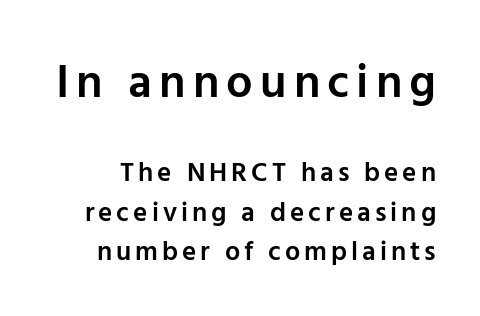
Q: Is the text bold? A: Semi-bold.
Q: Is the text italic (slanted)? A: No, it is upright.
Q: Is the typeface a serif or a sans-serif typeface? A: Sans-serif.
Q: Is the text underlined? A: No.
Q: Is the spacing between lines tight, normal or loose? A: Normal.
Q: Which block of text is set in a larger size, the first (top) or the second (bottom)? A: The first (top) one.
Q: Width (condensed, normal, or wide)? A: Normal.
Q: Stroke contrast? A: Low.
Q: x-height? A: Medium.
Q: Monospaced? A: No.
